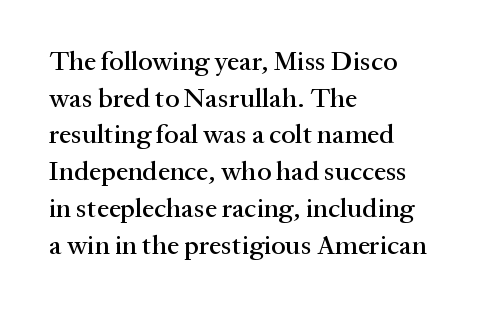
Alignment: flush left. The lettering stays uniformly vertical, giving the passage a roman look. The block of text has a typical density, with ordinary space between rows. Beneath every word, the page is bare. Compared with typical body copy, the letter spacing here is the same.
